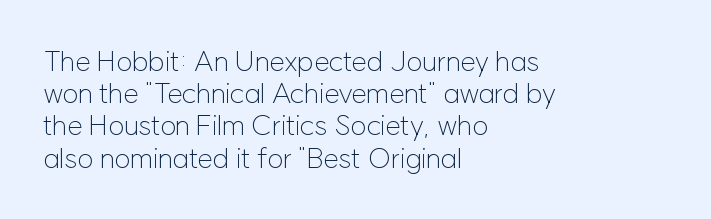
Q: Is the text bold? A: No.
Q: Is the text italic (slanted)? A: No, it is upright.
Q: Is the typeface a serif or a sans-serif typeface? A: Sans-serif.
Q: Is the text underlined? A: No.
Q: How is the paragraph aligned? A: Left-aligned.
Q: Is the spacing between letters normal or unusually wide? A: Normal.
Q: Is the spacing between lines tight, normal or loose? A: Tight.
Q: Width (condensed, normal, or wide)? A: Normal.
Q: Stroke contrast? A: Low.
Q: x-height? A: Medium.
Q: Monospaced? A: No.
